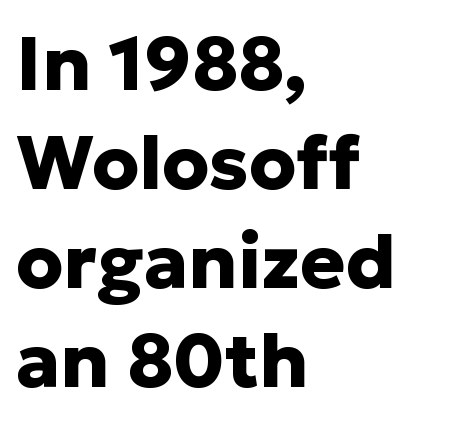
{"serif": "no", "italic": "no", "bold": "yes", "weight": "heavy", "width": "normal", "stroke_contrast": "low", "x_height": "medium", "monospaced": "no", "underline": "no", "align": "left", "line_spacing": "normal", "line_spacing_ratio": 1.32, "letter_spacing": "normal", "letter_spacing_em": 0.0, "glyph_px": 75}
